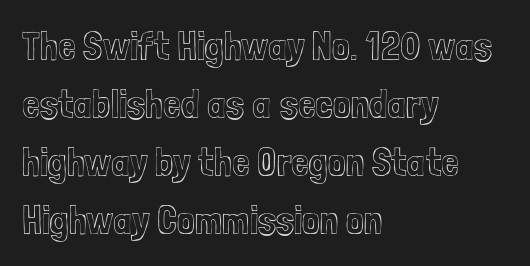
The rows are spaced the way most documents space them. You could call the tracking neutral — neither tight nor loose. The lettering holds an erect, upright posture throughout. Nobody drew a line under any word here. Line starts are locked; line ends wander. Varying glyph widths throughout — classic text-font behaviour.
